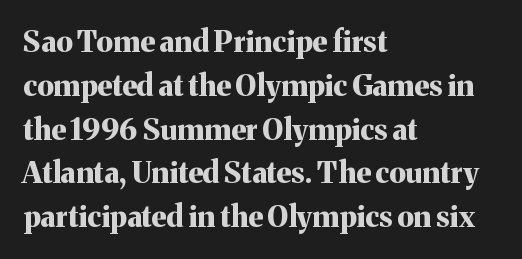
{"serif": "yes", "italic": "no", "bold": "yes", "weight": "bold", "width": "normal", "stroke_contrast": "medium", "x_height": "medium", "monospaced": "no", "underline": "no", "align": "left", "line_spacing": "normal", "line_spacing_ratio": 1.51, "letter_spacing": "normal", "letter_spacing_em": 0.0, "glyph_px": 29}
